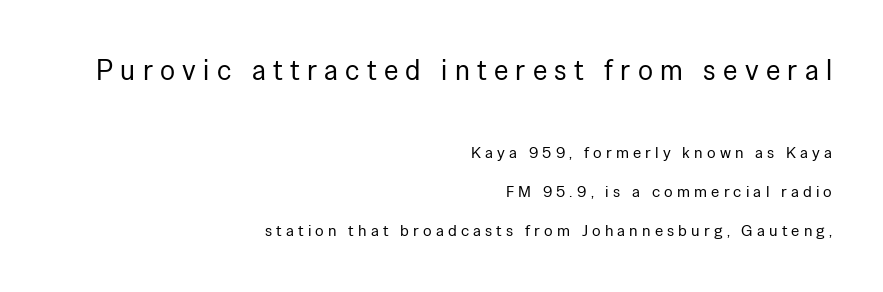
This is not heavy type; no bold has been used. Students, observe: this is what heavily led, spacious text looks like. The letters are spread apart with noticeably loose tracking. One-word summary of the alignment: right. Glance below the letters and you will spot only blank space. Look at the glyph heights: the upper group is clearly the bigger setting.
